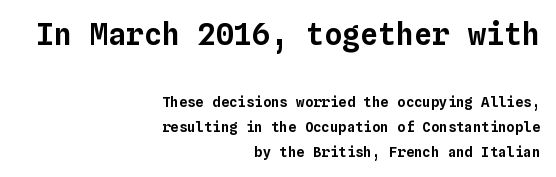
Does the copy run flush right? Yes — the right margin is perfectly even. If you drew a line through each stem, it would be perfectly vertical. A typesetter would call this monospace, since all characters share one set width. The letterforms sit shoulder to shoulder at normal distance. Does the bottom block carry the larger type? No, the top block does.
